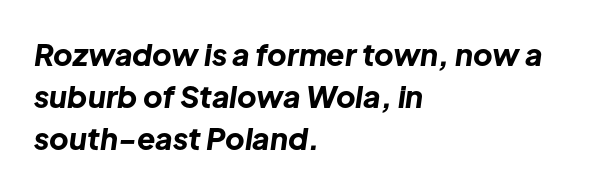
Italic? Definitely — the glyphs are oblique. The passage is arranged the way most books set body copy — flush left. Think of a printed novel: that variable character pitch is what you see here. A clean baseline with only descenders dipping below it. Heavy-handed strokes throughout: this text is bold. Leading: standard.
